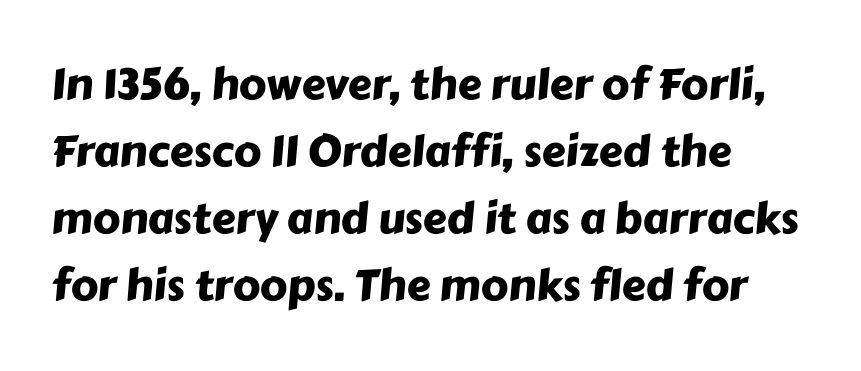
Students, observe: this is what conventionally led text looks like. Nobody touched the tracking dial on this one. Font category for this specimen: sans-serif. These lines are rendered in a variable-pitch font.
